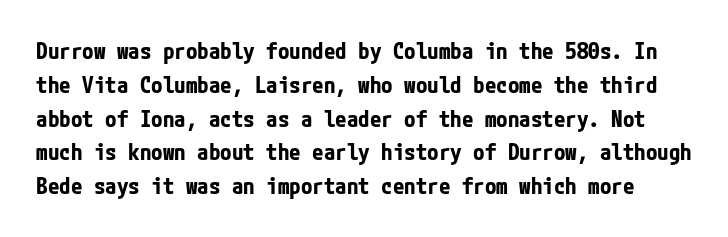
{"italic": "no", "bold": "yes", "underline": "no", "line_spacing": "normal", "line_spacing_ratio": 1.47, "letter_spacing": "normal", "letter_spacing_em": 0.0, "glyph_px": 23}
